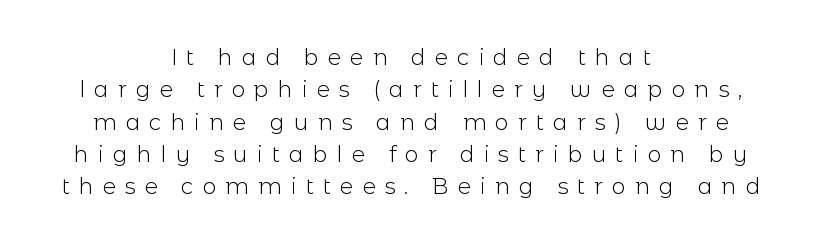
{"italic": "no", "bold": "no", "underline": "no", "align": "center", "line_spacing": "normal", "line_spacing_ratio": 1.47, "letter_spacing": "wide", "letter_spacing_em": 0.41, "glyph_px": 22}
